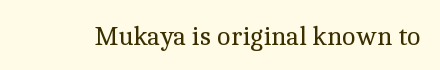
Has an underline been added? It has not. The type is set solid horizontally, with unmodified tracking. The characters are drawn with everyday or finer stroke widths. Every character sits straight up, as roman type does.
